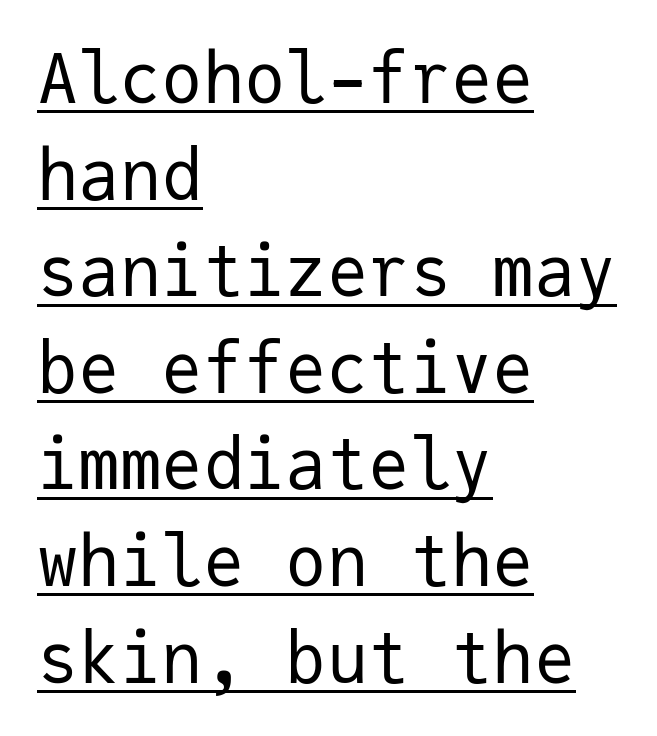
Looks like someone drew a line under every word here. Characters remain perfectly vertical along every line. Heaviness? Minimal to ordinary, like unemphasized prose. Tracking value appears to be zero — textbook default spacing.
